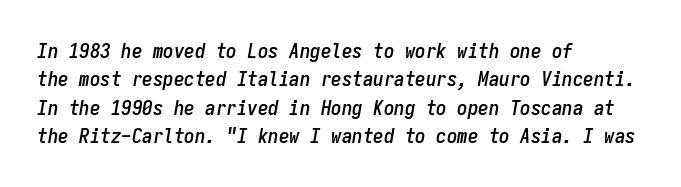
{"italic": "yes", "lean": "right", "slant_degrees": 9, "underline": "no", "align": "left", "line_spacing": "normal", "line_spacing_ratio": 1.35, "letter_spacing": "normal", "letter_spacing_em": 0.0, "glyph_px": 21}
